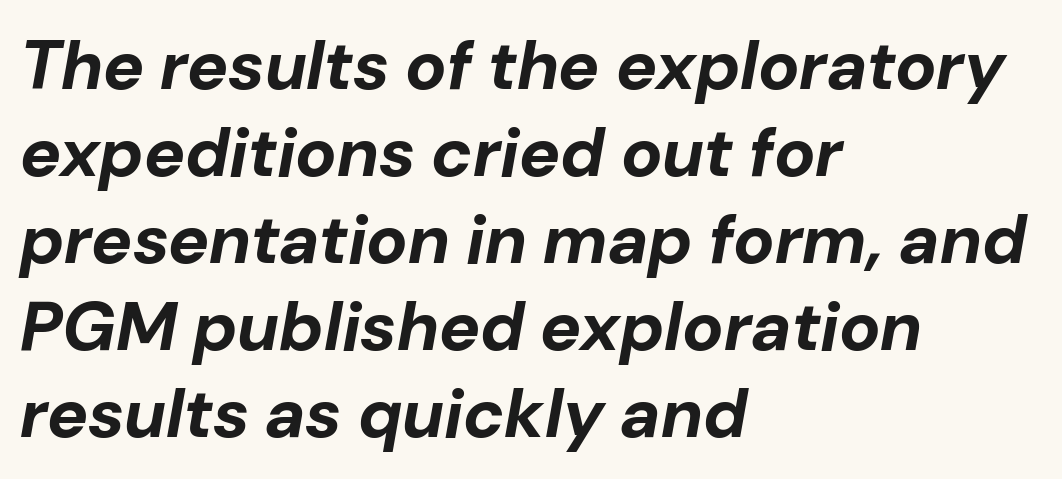
Q: Is the text bold? A: Yes.
Q: Is the text italic (slanted)? A: Yes, it leans right by about 10 degrees.
Q: Is the text underlined? A: No.
Q: How is the paragraph aligned? A: Left-aligned.
Q: Is the spacing between letters normal or unusually wide? A: Normal.
Q: Is the spacing between lines tight, normal or loose? A: Normal.
Q: Width (condensed, normal, or wide)? A: Normal.
Q: Stroke contrast? A: Low.
Q: x-height? A: Medium.
Q: Monospaced? A: No.
